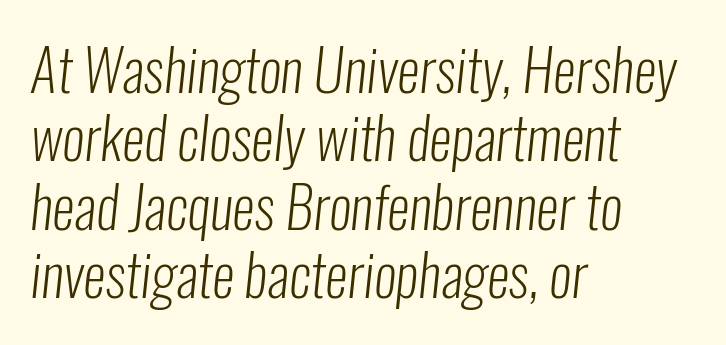
{"serif": "no", "bold": "no", "weight": "light", "width": "condensed", "stroke_contrast": "low", "x_height": "medium", "monospaced": "no", "underline": "no", "align": "left", "line_spacing_ratio": 1.2, "letter_spacing": "normal", "letter_spacing_em": 0.0, "glyph_px": 57}
